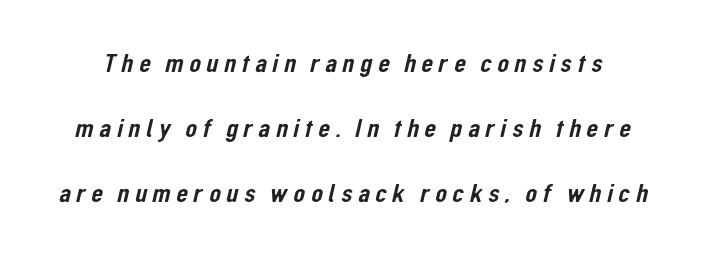
The image shows 27 px text type; set loose line spacing (2.4x), unusually wide letter spacing (+0.21 em), not underlined.
